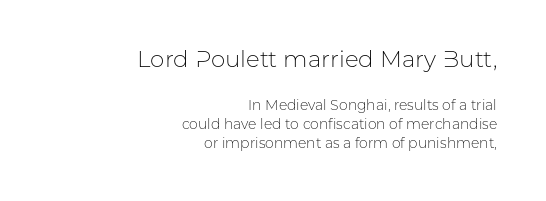
Top chunk: large. Bottom chunk: small. Which margin do the lines hug? The right one — the left edge is uneven. Rule under the text: the space is simply empty. This sample uses plain, unmodified letter spacing. Rendered with straight, roman letterforms. The weight tops out at a normal text grade.
